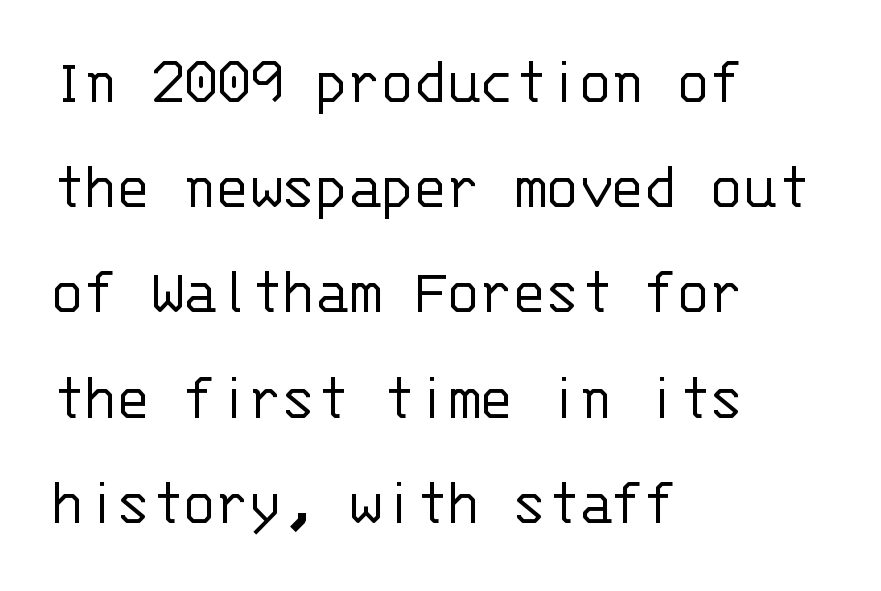
The image shows 67 px light sans-serif type, upright, monospaced; set left-aligned, normal line spacing (1.57x), normal letter spacing, not underlined; low stroke contrast and a large x-height.
